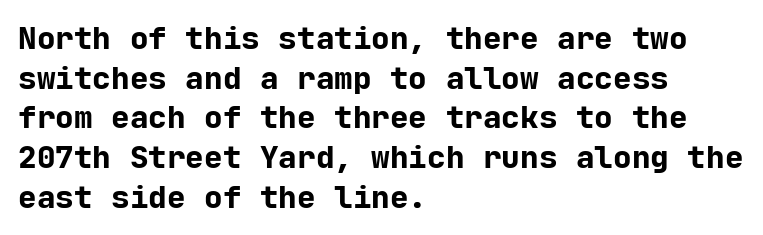
The image shows 31 px bold sans-serif type, upright, monospaced; set left-aligned, normal line spacing (1.28x), normal letter spacing, not underlined; low stroke contrast and a medium x-height.
